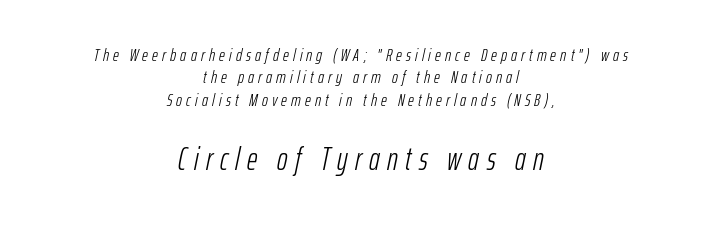
Q: Is the text bold? A: No.
Q: Is the text italic (slanted)? A: Yes, it leans right by about 12 degrees.
Q: Is the text underlined? A: No.
Q: How is the paragraph aligned? A: Centered.
Q: Is the spacing between letters normal or unusually wide? A: Unusually wide.
Q: Is the spacing between lines tight, normal or loose? A: Normal.
Q: Which block of text is set in a larger size, the first (top) or the second (bottom)? A: The second (bottom) one.
Q: Width (condensed, normal, or wide)? A: Condensed.
Q: Stroke contrast? A: Low.
Q: x-height? A: Medium.
Q: Monospaced? A: No.
